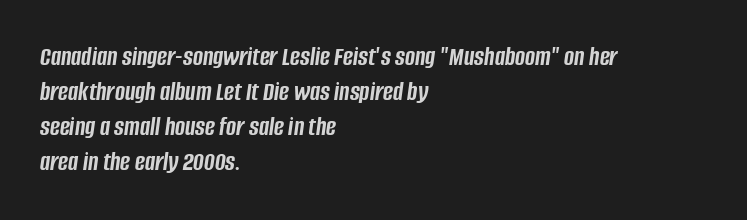
The image shows 27 px bold type, italic (leaning right); set left-aligned, normal line spacing (1.3x), normal letter spacing, not underlined.
